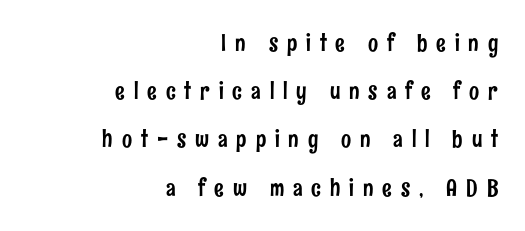
The image shows 24 px text type, upright; set right-aligned, loose line spacing (2.01x), unusually wide letter spacing (+0.37 em), not underlined.
